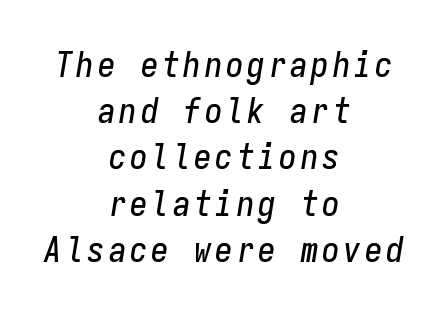
When letters slant like this, we call the style italic. Summary of vertical rhythm: regular, with standard interline spacing. Type without underlining. Fixed-width glyphs throughout — classic coding-font behaviour.
